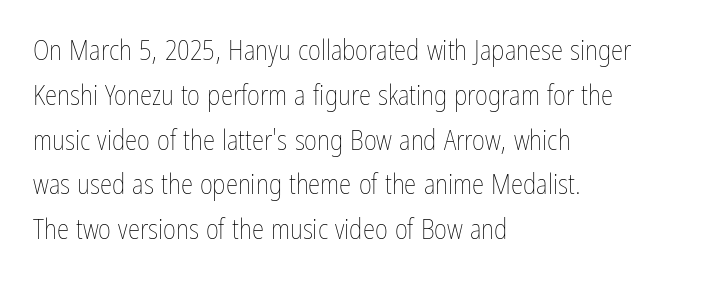
Descender tails drop into unmarked territory. These lines are rendered in a variable-pitch font. Is there much room between lines? A standard amount, neither cramped nor airy. Nothing unusual about the tracking: characters are spaced as the font intends. All the whitespace from short lines collects on the right. The type sits square on the baseline with zero lean.
